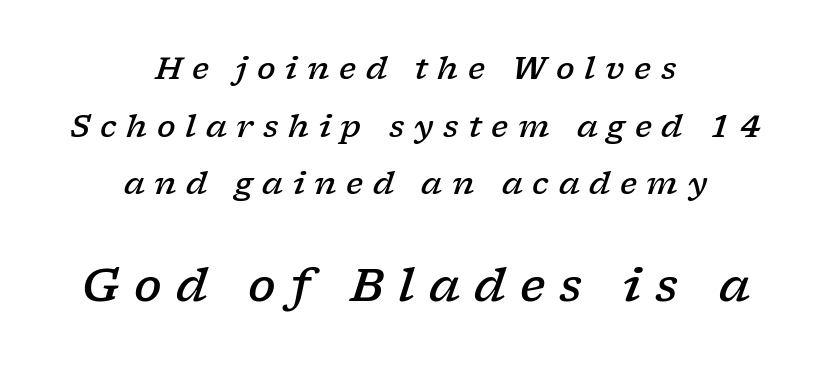
{"serif": "yes", "italic": "yes", "lean": "right", "slant_degrees": 17, "bold": "semi", "weight": "semibold", "width": "wide", "stroke_contrast": "low", "x_height": "medium", "monospaced": "no", "underline": "no", "align": "center", "line_spacing_ratio": 1.86, "letter_spacing": "wide", "letter_spacing_em": 0.31, "larger_block": "second", "size_ratio": 1.48, "glyph_px": 46}
